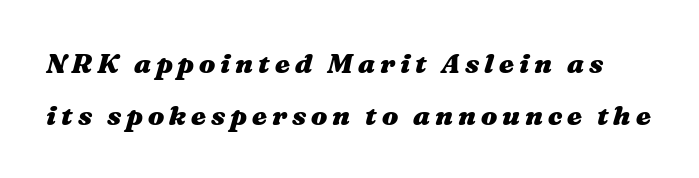
{"italic": "yes", "lean": "right", "slant_degrees": 16, "bold": "yes", "underline": "no", "line_spacing": "loose", "line_spacing_ratio": 1.91, "glyph_px": 27}
